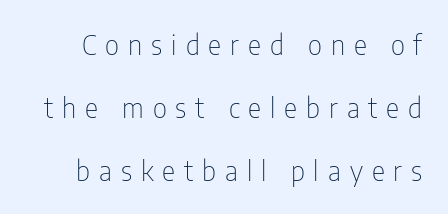
Q: Is the text bold? A: No.
Q: Is the text italic (slanted)? A: No, it is upright.
Q: Is the typeface a serif or a sans-serif typeface? A: Sans-serif.
Q: Is the text underlined? A: No.
Q: Is the spacing between letters normal or unusually wide? A: Unusually wide.
Q: Is the spacing between lines tight, normal or loose? A: Loose.
Q: Width (condensed, normal, or wide)? A: Condensed.
Q: Stroke contrast? A: Low.
Q: x-height? A: Medium.
Q: Monospaced? A: No.
